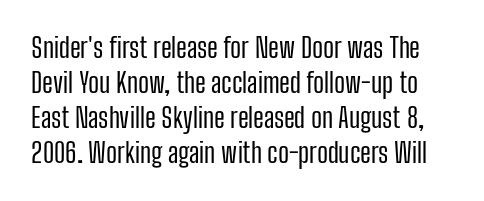
The words here are not underlined. Honestly, the letter spacing is just normal — you wouldn't notice it. Posture: straight, roman, zero tilt. Reading down the column, the eye jumps a familiar distance to each next line.
